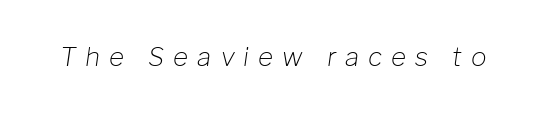
The image shows 26 px text type, italic (leaning right); set unusually wide letter spacing (+0.35 em), not underlined.
